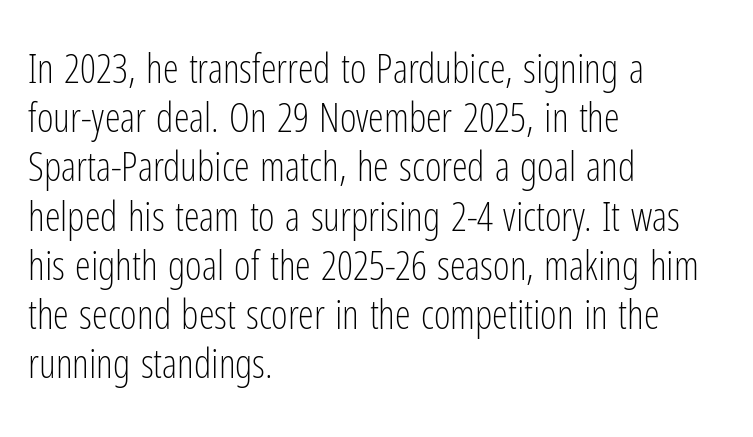
{"serif": "no", "italic": "no", "bold": "no", "weight": "light", "width": "condensed", "stroke_contrast": "low", "x_height": "medium", "monospaced": "no", "underline": "no", "align": "left", "line_spacing_ratio": 1.23, "letter_spacing": "normal", "letter_spacing_em": 0.0, "glyph_px": 40}
